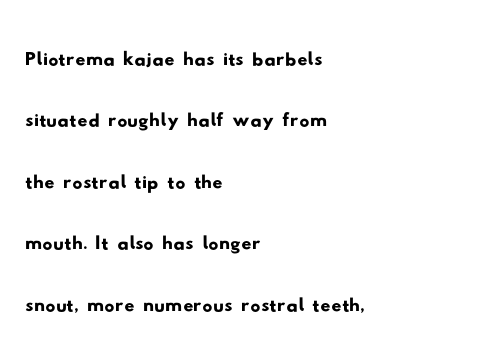
The image shows 50 px wide sans-serif type; set left-aligned, line spacing 1.23x, normal letter spacing, not underlined; low stroke contrast and a small x-height.
